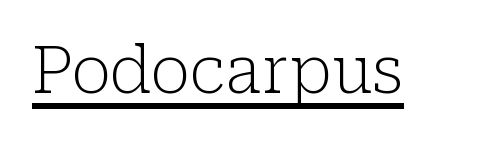
The image shows 65 px light serif type, upright; set normal letter spacing, underlined; low stroke contrast and a medium x-height.
